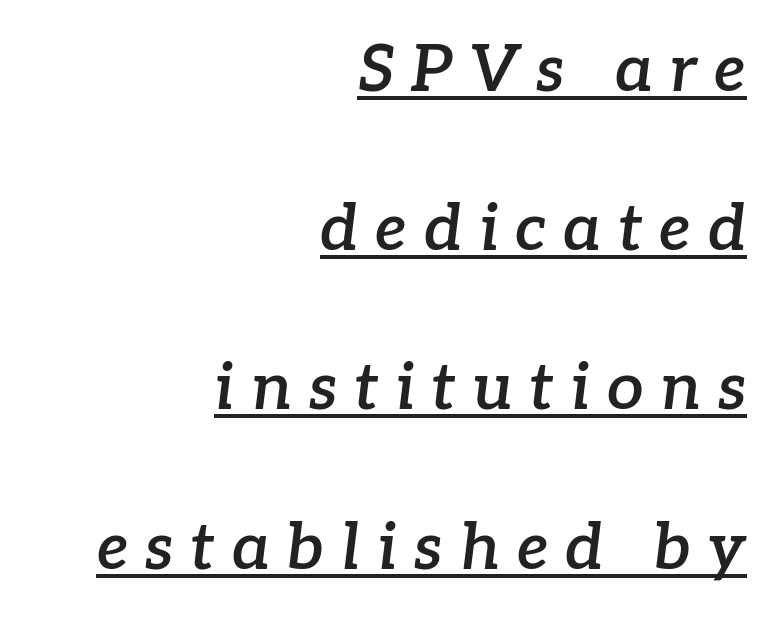
This sample uses a serif face. Note the varied advance widths — an 'i' is clearly narrower than an 'm'. There is plenty of visible air inserted between adjacent glyphs. One glance says open: line gaps are wider than usual.
